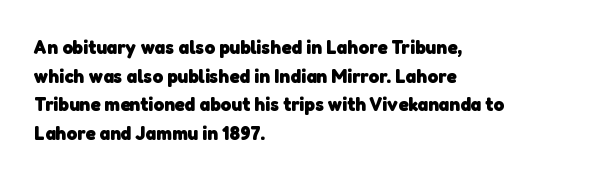
{"bold": "yes", "underline": "no", "align": "left", "line_spacing": "normal", "line_spacing_ratio": 1.43, "letter_spacing": "normal", "letter_spacing_em": 0.0, "glyph_px": 20}
